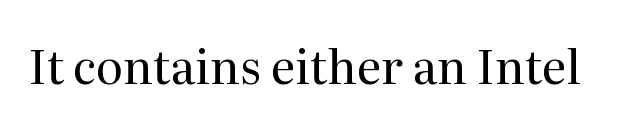
Spacing verdict: proportional, widths tailored to each character. The specimen omits any rule beneath the text block's lines. The font is comparable to plain body text, perhaps lighter. Tracking value appears to be zero — textbook default spacing. Each letter's strokes conclude with small projecting serifs. No italicization has been applied; the sample stays upright.
